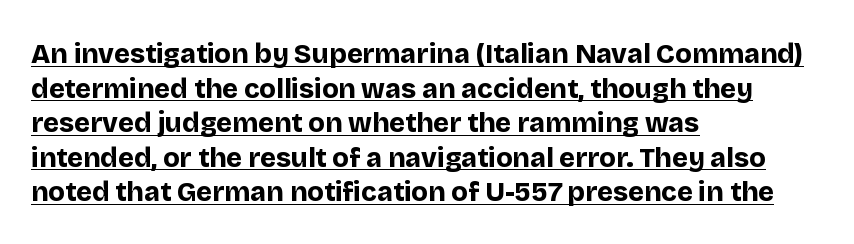
Q: Is the text bold? A: Yes.
Q: Is the text italic (slanted)? A: No, it is upright.
Q: Is the text underlined? A: Yes.
Q: How is the paragraph aligned? A: Left-aligned.
Q: Is the spacing between letters normal or unusually wide? A: Normal.
Q: Is the spacing between lines tight, normal or loose? A: Normal.
